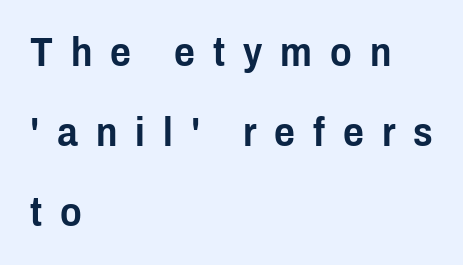
{"serif": "no", "italic": "no", "width": "condensed", "stroke_contrast": "low", "x_height": "medium", "monospaced": "no", "underline": "no", "align": "left", "line_spacing": "loose", "line_spacing_ratio": 2.0, "letter_spacing": "wide", "letter_spacing_em": 0.45, "glyph_px": 40}
